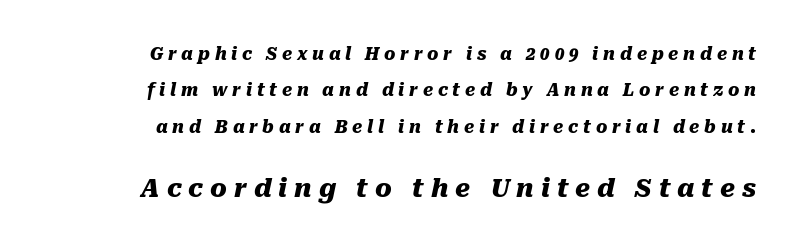
Q: Is the text bold? A: Yes.
Q: Is the text italic (slanted)? A: Yes, it leans right by about 10 degrees.
Q: Is the text underlined? A: No.
Q: Is the spacing between letters normal or unusually wide? A: Unusually wide.
Q: Is the spacing between lines tight, normal or loose? A: Loose.
Q: Which block of text is set in a larger size, the first (top) or the second (bottom)? A: The second (bottom) one.
